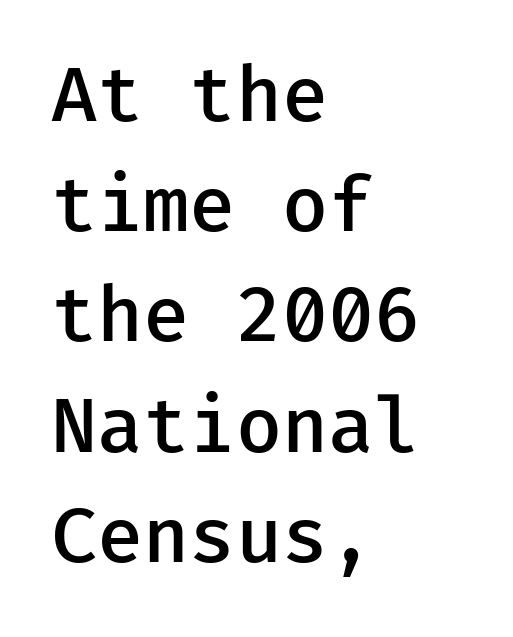
The image shows 75 px semibold sans-serif type, upright; set left-aligned, normal line spacing (1.47x), normal letter spacing, not underlined; low stroke contrast and a medium x-height.
